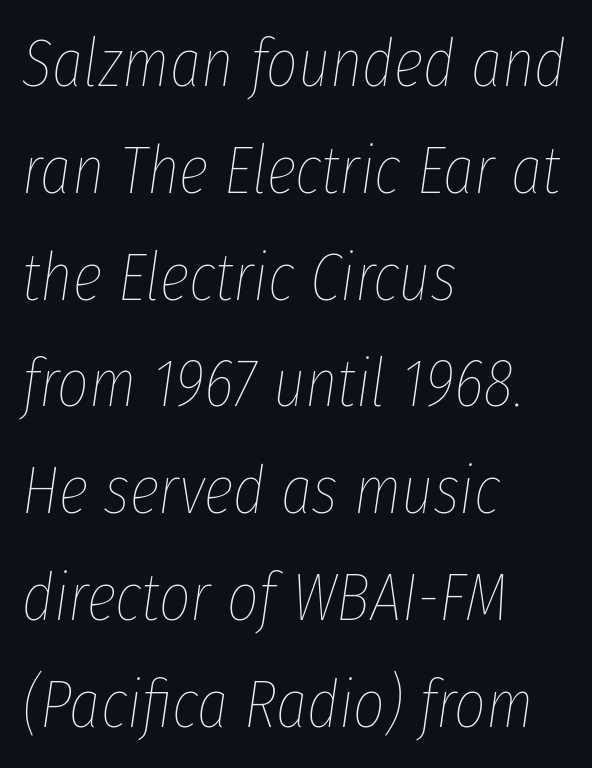
Q: Is the text bold? A: No.
Q: Is the text italic (slanted)? A: Yes, it leans right by about 8 degrees.
Q: Is the text underlined? A: No.
Q: How is the paragraph aligned? A: Left-aligned.
Q: Is the spacing between letters normal or unusually wide? A: Normal.
Q: Is the spacing between lines tight, normal or loose? A: Normal.
Q: Width (condensed, normal, or wide)? A: Condensed.
Q: Stroke contrast? A: Low.
Q: x-height? A: Medium.
Q: Monospaced? A: No.
